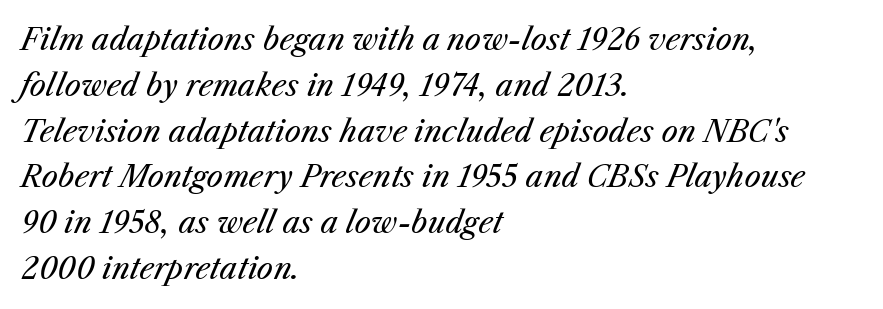
The image shows 29 px regular-weight type, italic (leaning right); set left-aligned, normal line spacing (1.58x), normal letter spacing, not underlined; medium stroke contrast and a medium x-height.
